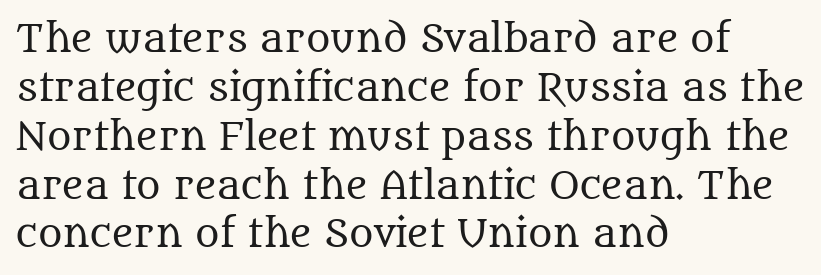
Q: Is the text bold? A: No.
Q: Is the text italic (slanted)? A: No, it is upright.
Q: Is the typeface a serif or a sans-serif typeface? A: Serif.
Q: Is the text underlined? A: No.
Q: How is the paragraph aligned? A: Left-aligned.
Q: Is the spacing between letters normal or unusually wide? A: Normal.
Q: Is the spacing between lines tight, normal or loose? A: Normal.
Q: Width (condensed, normal, or wide)? A: Normal.
Q: Stroke contrast? A: Medium.
Q: x-height? A: Large.
Q: Monospaced? A: No.
